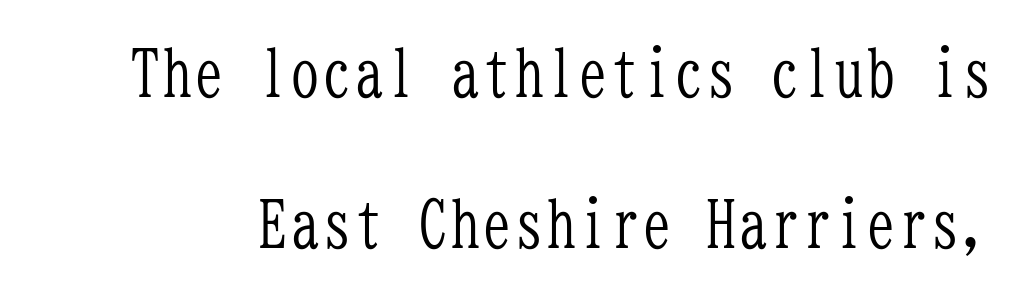
The image shows 64 px light, condensed serif type, upright, monospaced; set loose line spacing (2.36x), normal letter spacing, not underlined; low stroke contrast and a medium x-height.
